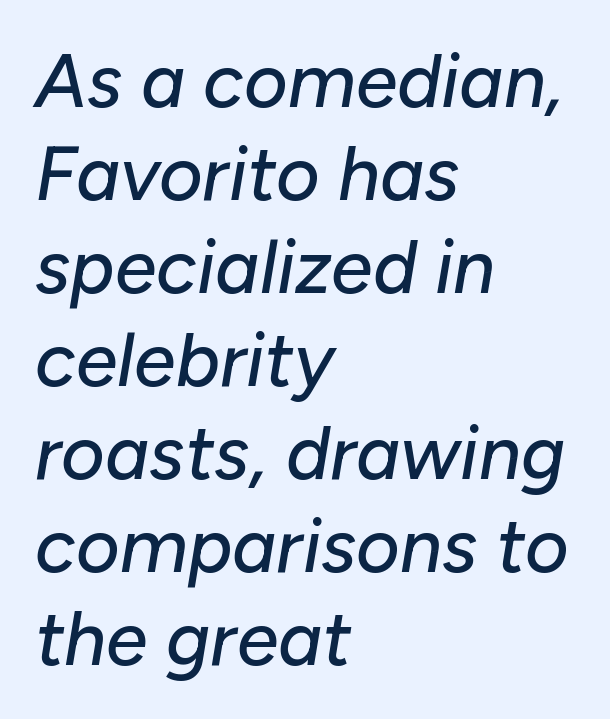
The image shows 75 px text type, italic (leaning right); set left-aligned, line spacing 1.24x, normal letter spacing, not underlined; low stroke contrast and a medium x-height.
